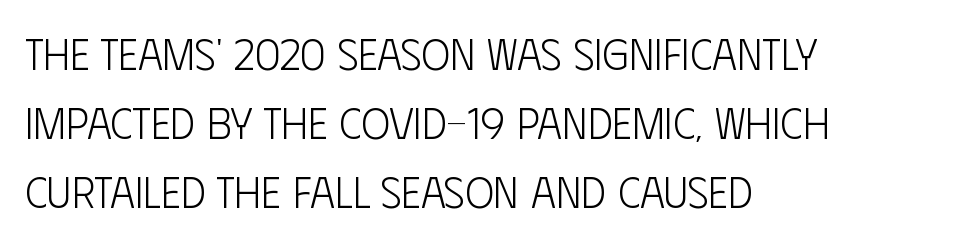
Stroke mass is kept to a normal reading level or below. The letters sit at their default tracking, neither squeezed nor spread. The text block is weighted toward the left margin, trailing off unevenly rightward. It's the straight-up-and-down kind of type. Check where the strokes stop: nothing finishes them off — pure sans. Baseline-to-baseline distance is the conventional proportion of letter height.
